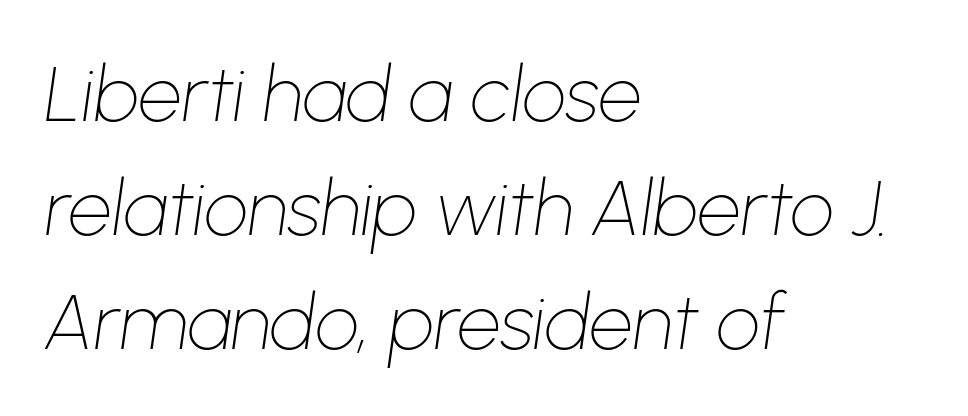
Q: Is the text bold? A: No.
Q: Is the text italic (slanted)? A: Yes, it leans right by about 8 degrees.
Q: Is the text underlined? A: No.
Q: How is the paragraph aligned? A: Left-aligned.
Q: Is the spacing between letters normal or unusually wide? A: Normal.
Q: Is the spacing between lines tight, normal or loose? A: Normal.
Q: Width (condensed, normal, or wide)? A: Normal.
Q: Stroke contrast? A: Low.
Q: x-height? A: Medium.
Q: Monospaced? A: No.
